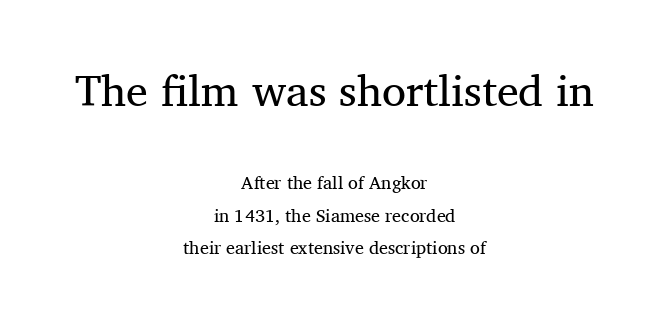
{"serif": "yes", "italic": "no", "bold": "no", "weight": "regular", "width": "normal", "stroke_contrast": "medium", "x_height": "medium", "monospaced": "no", "underline": "no", "align": "center", "line_spacing_ratio": 1.8, "letter_spacing": "normal", "letter_spacing_em": 0.0, "larger_block": "first", "size_ratio": 2.44, "glyph_px": 44}
